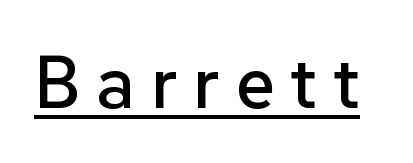
The image shows 75 px sans-serif type, upright; set unusually wide letter spacing (+0.21 em), underlined; low stroke contrast and a medium x-height.
